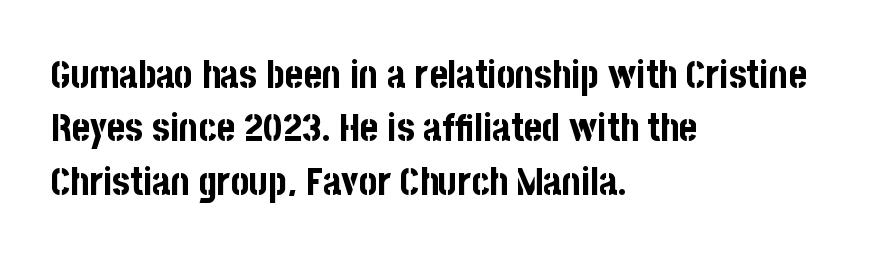
The image shows 39 px bold, condensed sans-serif type, upright; set left-aligned, normal line spacing (1.37x), normal letter spacing, not underlined; low stroke contrast and a large x-height.
